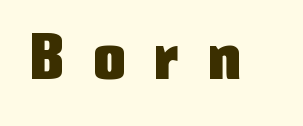
Do the characters align in a grid? No, the font is proportional. Glance below the letters and you will spot only blank space. Posture: upright roman. Observe the absence of serifs on each vertical stroke in this sample.
